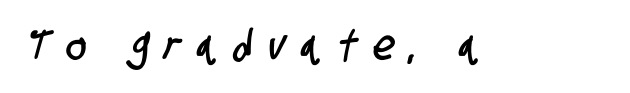
Q: Is the typeface a serif or a sans-serif typeface? A: Sans-serif.
Q: Is the text underlined? A: No.
Q: Is the spacing between letters normal or unusually wide? A: Unusually wide.
Q: Width (condensed, normal, or wide)? A: Condensed.
Q: Stroke contrast? A: Low.
Q: x-height? A: Large.
Q: Monospaced? A: No.
